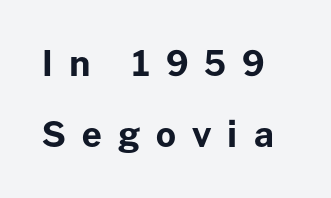
This block would shrink considerably if given ordinary leading; it's expanded now. The lettering stays uniformly vertical, giving the passage a roman look. These words are printed bold, with thick strokes throughout. This sample uses expanded letter spacing, leaving extra air between glyphs. Observe the absence of serifs on each vertical stroke in this sample. Bare-footed words on every line.
